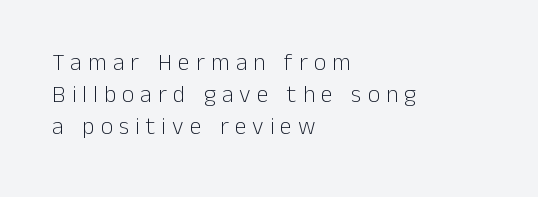
{"italic": "no", "bold": "no", "underline": "no", "align": "left", "line_spacing": "normal", "line_spacing_ratio": 1.33, "letter_spacing": "wide", "letter_spacing_em": 0.25, "glyph_px": 24}
